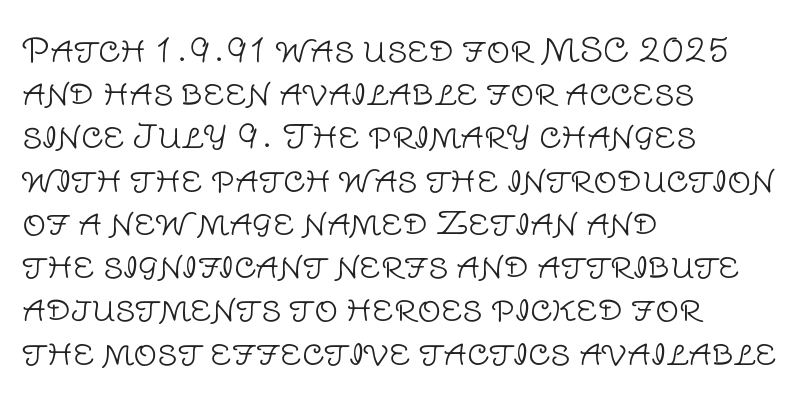
The image shows 33 px light sans-serif type; set left-aligned, normal line spacing (1.31x), normal letter spacing, not underlined; low stroke contrast and a large x-height.
